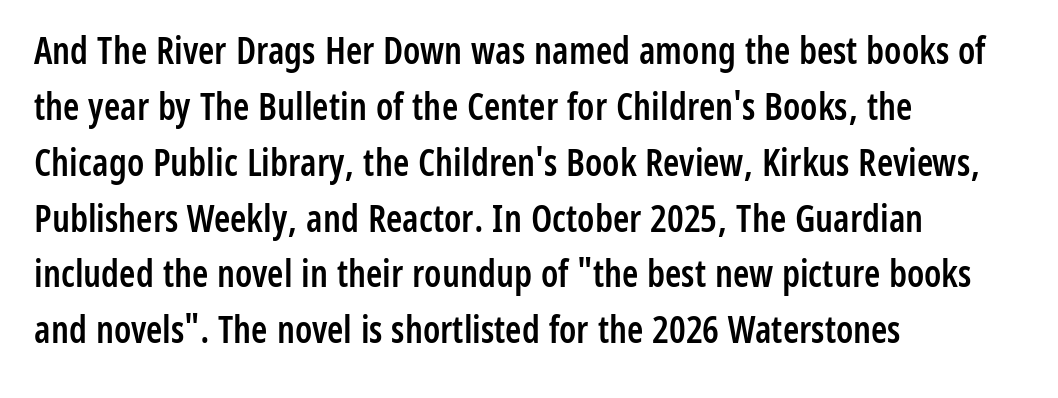
Students, this is semibold: more ink than regular, less than bold. Here the designer chose a conventional face with non-uniform glyph widths. The typesetter chose a ragged-right arrangement here. Leading matches the norm, producing a regular column. If you drew a line through each stem, it would be perfectly vertical.
